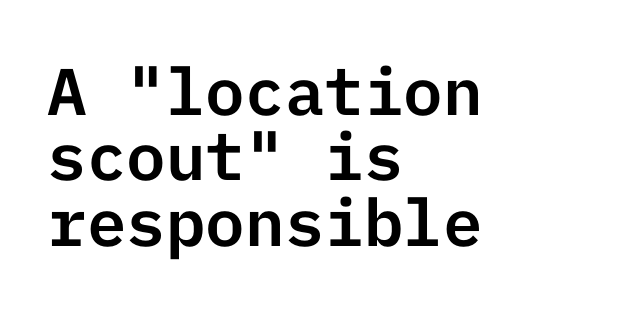
The image shows 66 px sans-serif type, upright; set left-aligned, tight line spacing (0.99x), normal letter spacing, not underlined; low stroke contrast and a medium x-height.
